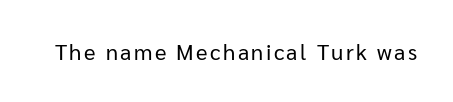
The specimen reads as upright at a glance. The face looks like a standard text weight, possibly lighter. Nobody drew a line under any word here.
